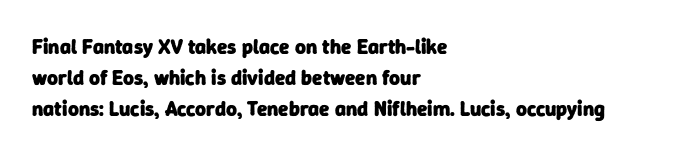
The image shows 21 px bold type; set left-aligned, normal line spacing (1.47x), normal letter spacing, not underlined.
